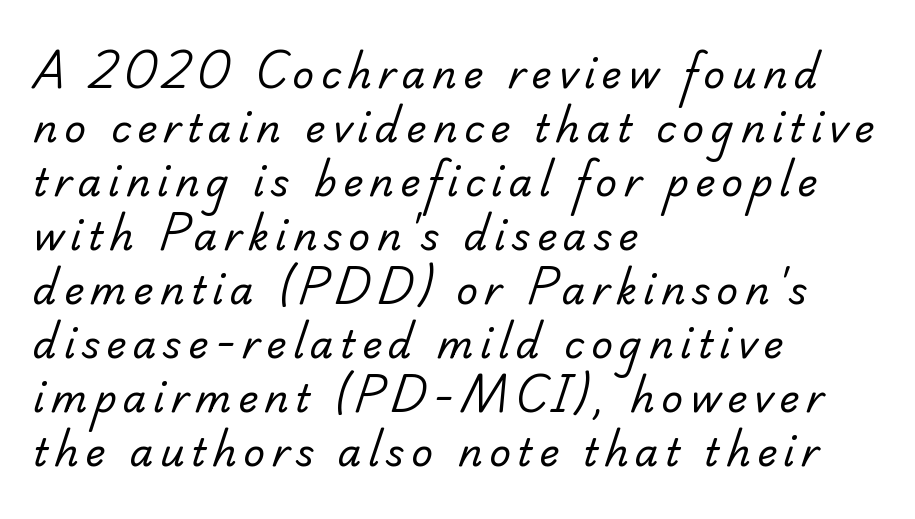
Spacing verdict: proportional, widths tailored to each character. Leading: standard. Every row of glyphs begins at an identical x-position on the left. What kind of face is this? One with serifs. The letterforms sit at book weight or below. Underline: absent.
